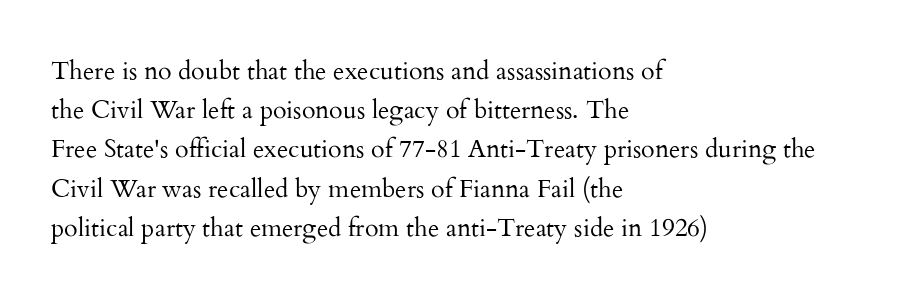
The image shows 25 px text type, upright; set left-aligned, normal line spacing (1.57x), normal letter spacing, not underlined.
